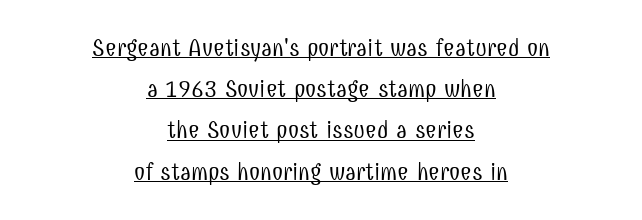
Horizontal alignment here is central, giving a formal, balanced look. Characters remain perfectly vertical along every line. A typographer would call this underscored text. The passage shown has conventional tracking throughout. The line-height multiplier appears to be the usual default. Counters stay open thanks to moderate or lighter strokes.
